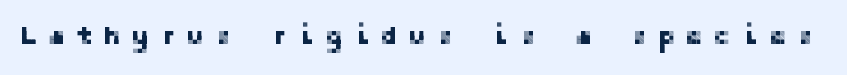
The image shows 26 px text type, upright; set unusually wide letter spacing (+0.4 em), not underlined.
